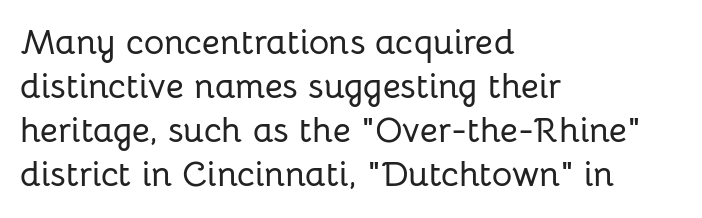
The image shows 35 px sans-serif type, upright; set left-aligned, normal line spacing (1.26x), normal letter spacing, not underlined; low stroke contrast and a medium x-height.
